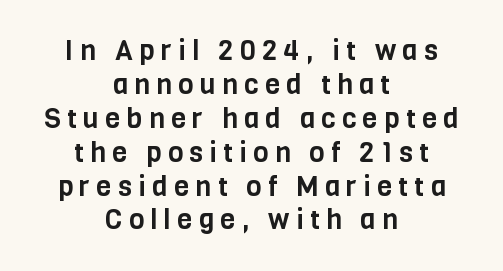
The image shows 28 px condensed sans-serif type, upright; set centered, line spacing 1.21x, unusually wide letter spacing (+0.22 em), not underlined; low stroke contrast and a large x-height.
